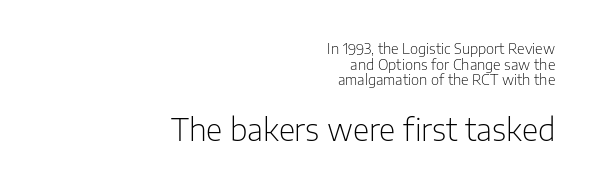
Q: Is the text bold? A: No.
Q: Is the text italic (slanted)? A: No, it is upright.
Q: Is the typeface a serif or a sans-serif typeface? A: Sans-serif.
Q: Is the text underlined? A: No.
Q: How is the paragraph aligned? A: Right-aligned.
Q: Is the spacing between letters normal or unusually wide? A: Normal.
Q: Is the spacing between lines tight, normal or loose? A: Tight.
Q: Which block of text is set in a larger size, the first (top) or the second (bottom)? A: The second (bottom) one.
Q: Width (condensed, normal, or wide)? A: Normal.
Q: Stroke contrast? A: Low.
Q: x-height? A: Medium.
Q: Monospaced? A: No.
